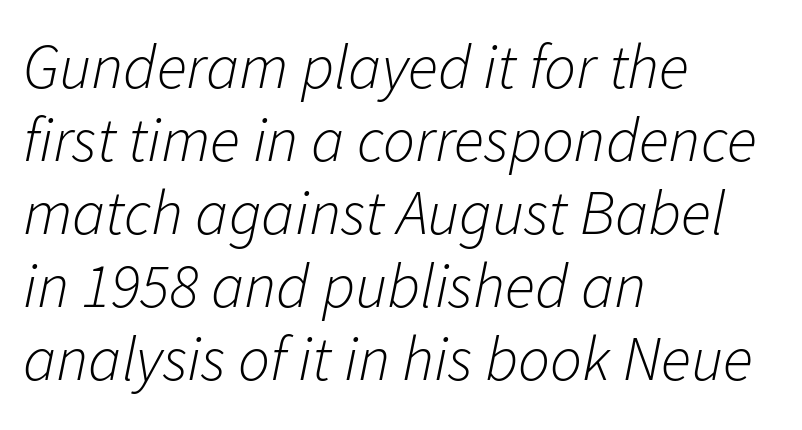
No extra ink here — the face is not bold. The face used here has a pronounced slope to its letters. This sample uses plain, unmodified letter spacing. The zone under the glyphs is completely vacant. You could not count columns in this text — the font is proportionally spaced.
